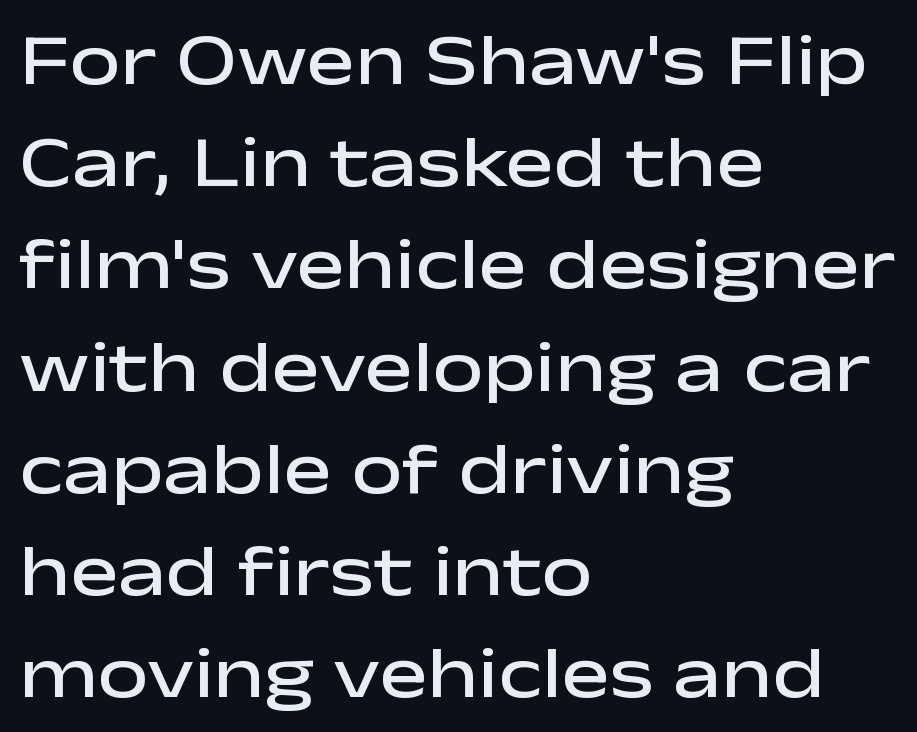
{"serif": "no", "italic": "no", "bold": "semi", "weight": "semibold", "width": "wide", "stroke_contrast": "low", "x_height": "medium", "monospaced": "no", "underline": "no", "align": "left", "line_spacing": "normal", "line_spacing_ratio": 1.42, "letter_spacing": "normal", "letter_spacing_em": 0.0, "glyph_px": 72}
